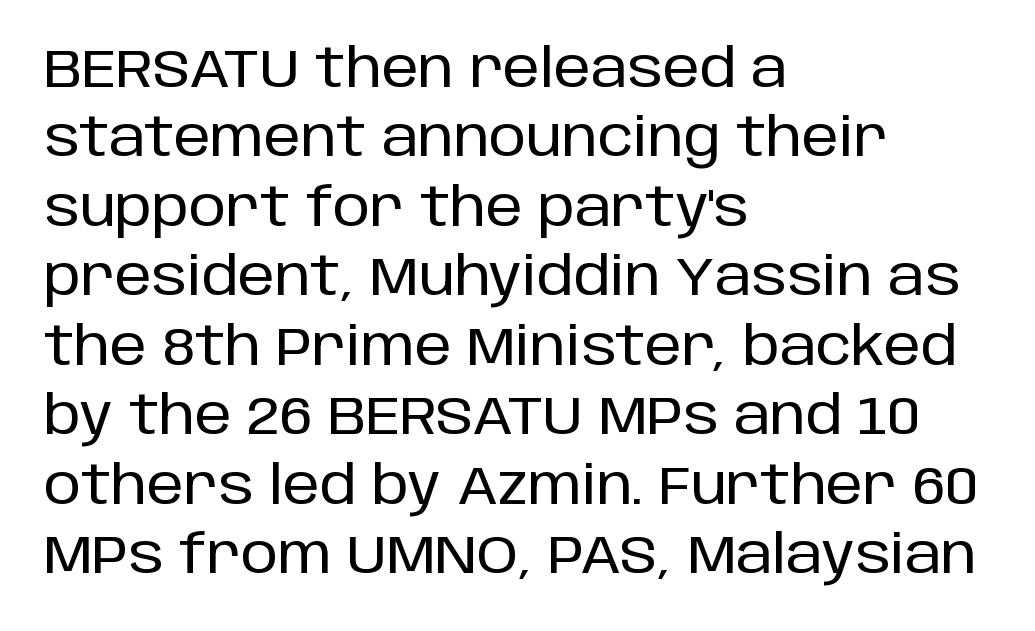
The image shows 53 px sans-serif type, upright; set left-aligned, normal line spacing (1.31x), normal letter spacing, not underlined; low stroke contrast and a large x-height.
